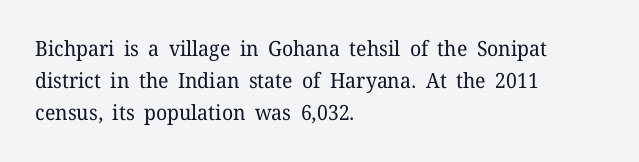
Vertical strokes here are truly vertical. The paragraph has a hard left edge and a soft right edge. The rendering uses a moderate line-height, typical for paragraphs. The cut favours lightness, reaching ordinary text weight at its darkest.
